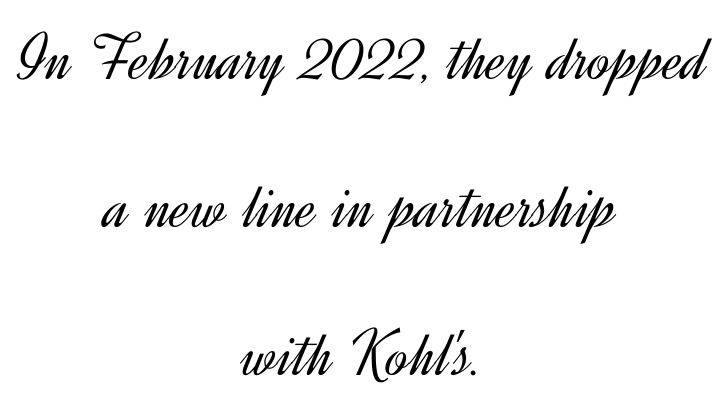
Q: Is the text bold? A: No.
Q: Is the text italic (slanted)? A: Yes.
Q: Is the typeface a serif or a sans-serif typeface? A: Sans-serif.
Q: Is the text underlined? A: No.
Q: How is the paragraph aligned? A: Centered.
Q: Is the spacing between letters normal or unusually wide? A: Normal.
Q: Is the spacing between lines tight, normal or loose? A: Loose.
Q: Width (condensed, normal, or wide)? A: Normal.
Q: x-height? A: Small.
Q: Monospaced? A: No.
